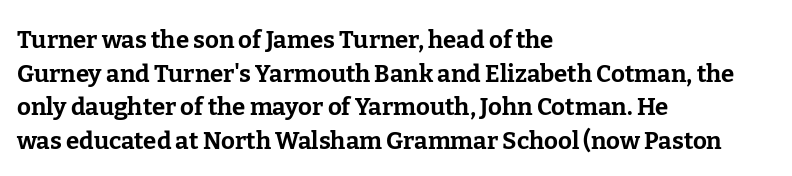
{"italic": "no", "bold": "yes", "underline": "no", "align": "left", "line_spacing": "normal", "line_spacing_ratio": 1.4, "letter_spacing": "normal", "letter_spacing_em": 0.0, "glyph_px": 24}
